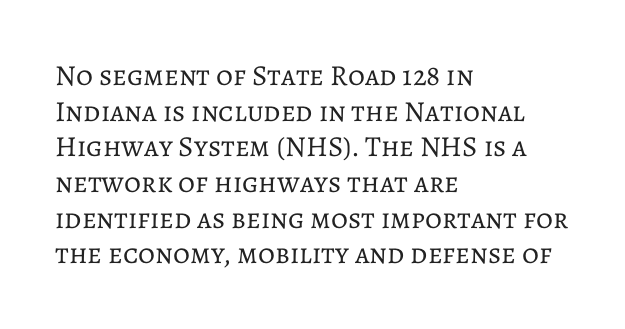
Glance below the letters and you will spot only blank space. Style check: upright. Visually the block forms a straight wall on the left and a jagged coastline on the right. Counters stay open thanks to moderate or lighter strokes. Nobody touched the tracking dial on this one. The face used here is proportionally spaced, like ordinary book or web type.
